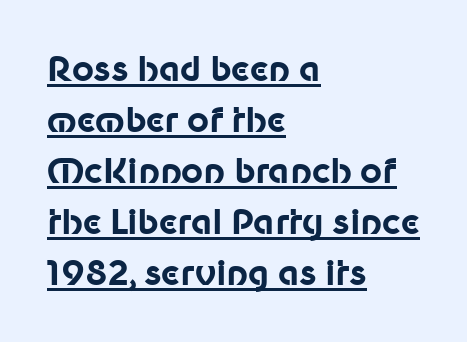
The image shows 34 px bold sans-serif type, upright; set left-aligned, normal line spacing (1.5x), normal letter spacing, underlined; low stroke contrast and a medium x-height.
